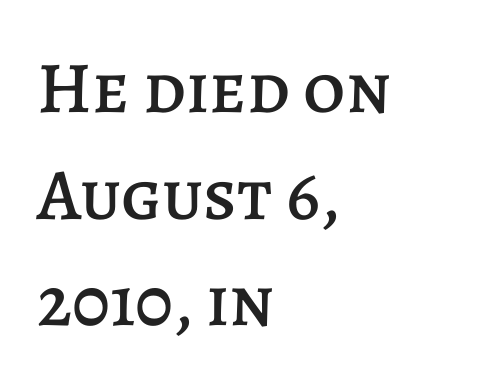
The image shows 73 px text type, upright; set left-aligned, normal line spacing (1.46x), normal letter spacing, not underlined; low stroke contrast and a large x-height.
